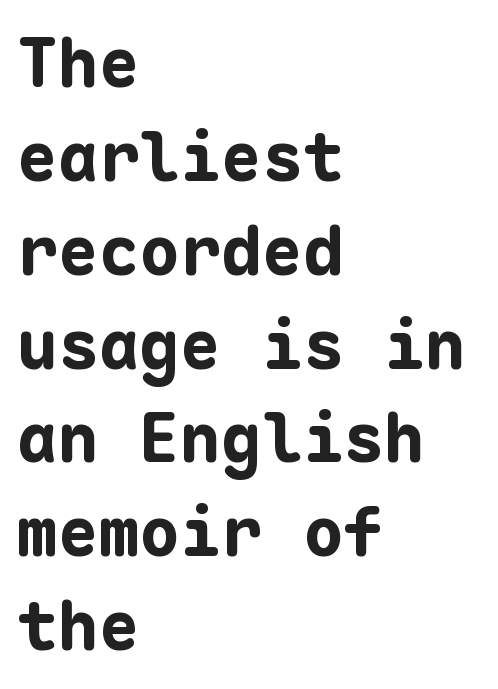
Q: Is the text bold? A: Yes.
Q: Is the text italic (slanted)? A: No, it is upright.
Q: Is the typeface a serif or a sans-serif typeface? A: Sans-serif.
Q: Is the text underlined? A: No.
Q: How is the paragraph aligned? A: Left-aligned.
Q: Is the spacing between letters normal or unusually wide? A: Normal.
Q: Is the spacing between lines tight, normal or loose? A: Normal.
Q: Width (condensed, normal, or wide)? A: Normal.
Q: Stroke contrast? A: Low.
Q: x-height? A: Medium.
Q: Monospaced? A: Yes.
